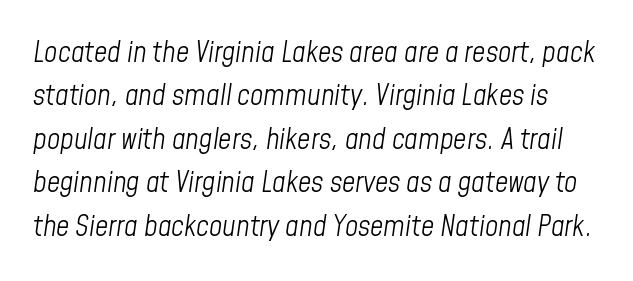
The letters advance in unequal steps, a hallmark of proportional type. Words float on clear page, feet unadorned. A typesetter would mark this as italic. A quiet, ordinary-to-light weight characterises the typeface. Look at the tracking — it's just the regular setting, nothing added.
